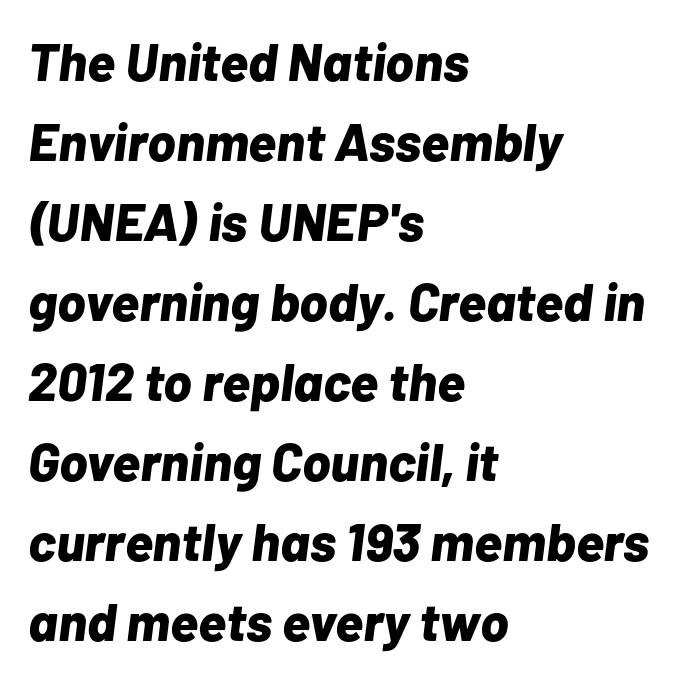
Q: Is the text bold? A: Yes.
Q: Is the text italic (slanted)? A: Yes, it leans right by about 7 degrees.
Q: Is the text underlined? A: No.
Q: How is the paragraph aligned? A: Left-aligned.
Q: Is the spacing between letters normal or unusually wide? A: Normal.
Q: Is the spacing between lines tight, normal or loose? A: Normal.
Q: Width (condensed, normal, or wide)? A: Normal.
Q: Stroke contrast? A: Low.
Q: x-height? A: Medium.
Q: Monospaced? A: No.
